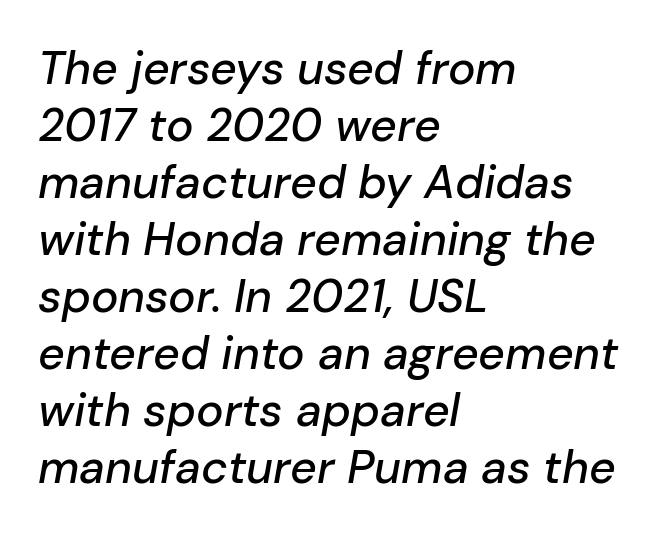
{"italic": "yes", "lean": "right", "slant_degrees": 10, "width": "normal", "stroke_contrast": "low", "x_height": "medium", "monospaced": "no", "underline": "no", "align": "left", "line_spacing_ratio": 1.24, "letter_spacing": "normal", "letter_spacing_em": 0.0, "glyph_px": 46}
